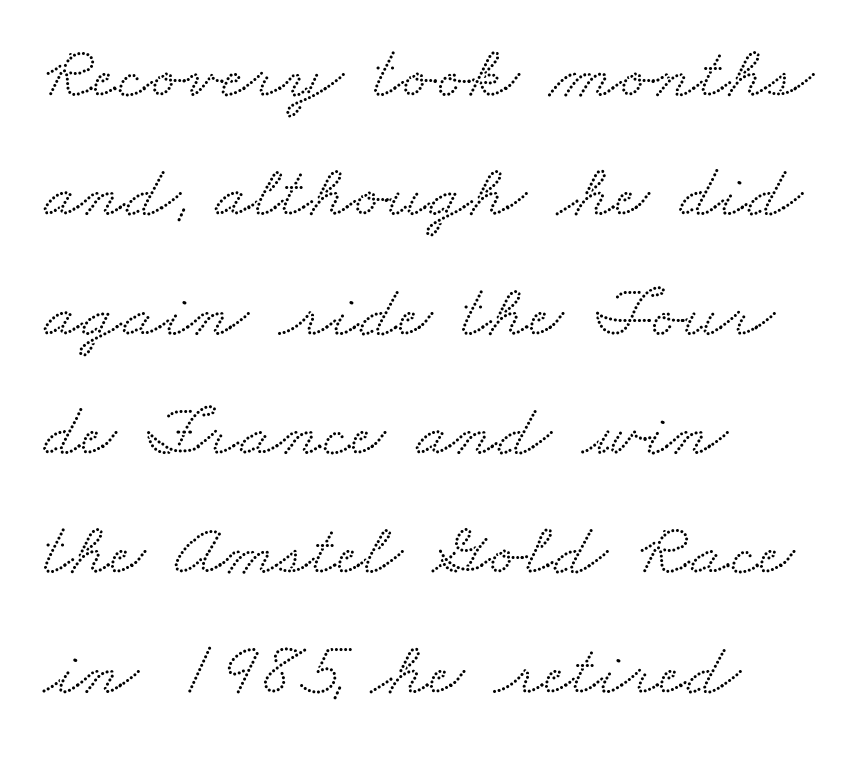
Q: Is the typeface a serif or a sans-serif typeface? A: Serif.
Q: Is the text underlined? A: No.
Q: How is the paragraph aligned? A: Left-aligned.
Q: Is the spacing between letters normal or unusually wide? A: Normal.
Q: Is the spacing between lines tight, normal or loose? A: Normal.
Q: Width (condensed, normal, or wide)? A: Wide.
Q: Stroke contrast? A: Low.
Q: x-height? A: Small.
Q: Monospaced? A: No.
